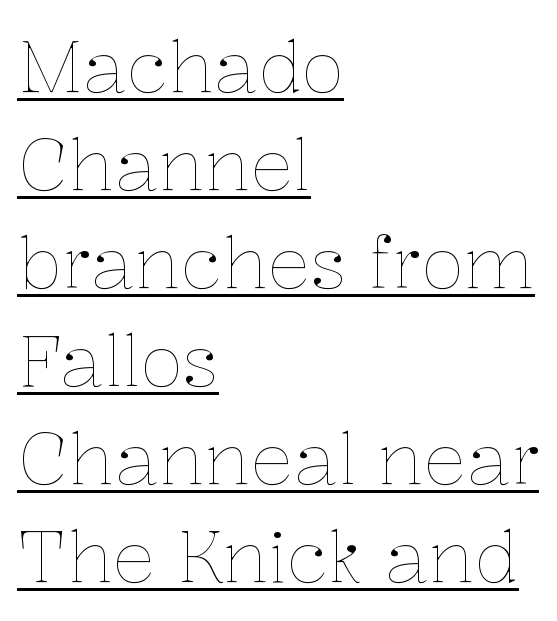
{"italic": "no", "bold": "no", "weight": "thin", "width": "normal", "stroke_contrast": "low", "x_height": "medium", "monospaced": "no", "underline": "yes", "align": "left", "line_spacing": "normal", "line_spacing_ratio": 1.38, "letter_spacing": "normal", "letter_spacing_em": 0.0, "glyph_px": 71}
